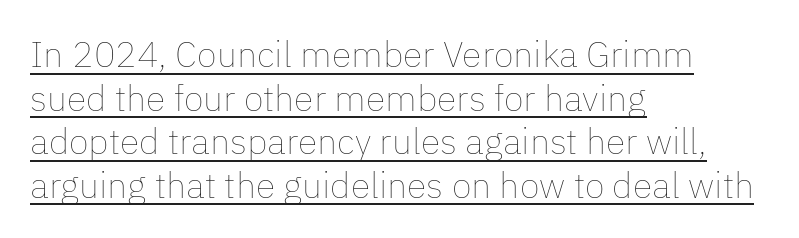
The lines are quadded left. This sample uses plain, unmodified letter spacing. Decoration check: the copy is underlined. Style check: upright. Is this a heavy cut? Hardly; it is regular or lighter. Varying glyph widths throughout — classic text-font behaviour.
